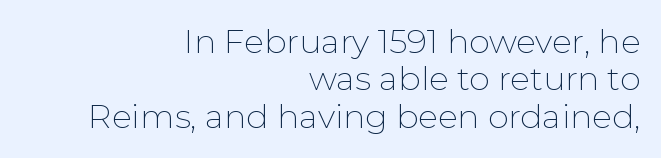
The image shows 33 px thin sans-serif type, upright; set right-aligned, tight line spacing (1.13x), normal letter spacing, not underlined; low stroke contrast and a medium x-height.
